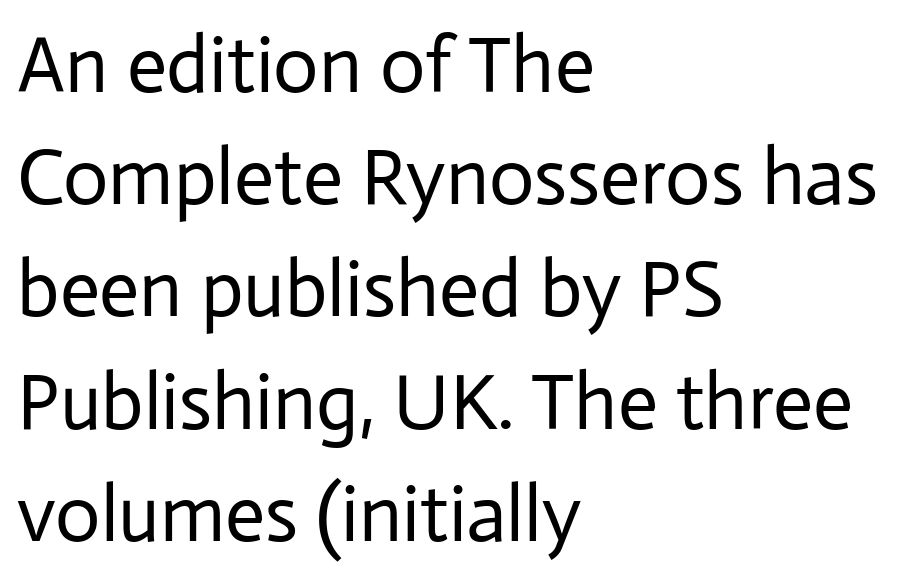
Layout note: lines flush left. The leading is moderate, giving the passage an even texture. Between one letter and the next there's only the usual sliver of space. Typographically, this falls in the sans-serif category. The specimen reads as upright at a glance. The cut favours lightness, reaching ordinary text weight at its darkest.
